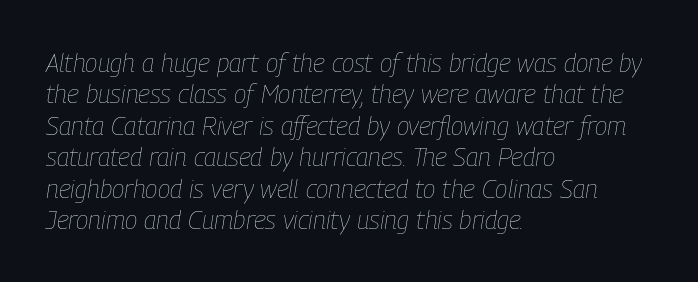
The image shows 26 px text type, italic (leaning right); set left-aligned, line spacing 1.21x, normal letter spacing, not underlined.
